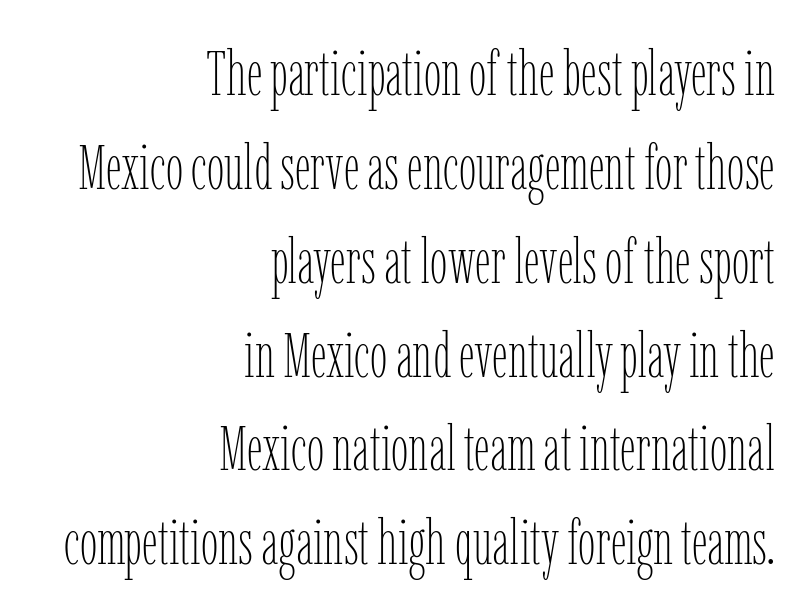
{"italic": "no", "bold": "no", "weight": "thin", "width": "condensed", "stroke_contrast": "low", "x_height": "medium", "monospaced": "no", "underline": "no", "align": "right", "line_spacing": "normal", "line_spacing_ratio": 1.49, "letter_spacing": "normal", "letter_spacing_em": 0.0, "glyph_px": 63}
